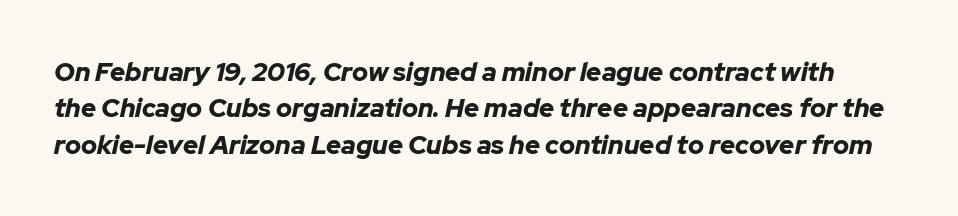
{"italic": "yes", "lean": "right", "slant_degrees": 12, "bold": "yes", "underline": "no", "line_spacing": "normal", "line_spacing_ratio": 1.4, "letter_spacing": "normal", "letter_spacing_em": 0.0, "glyph_px": 26}
